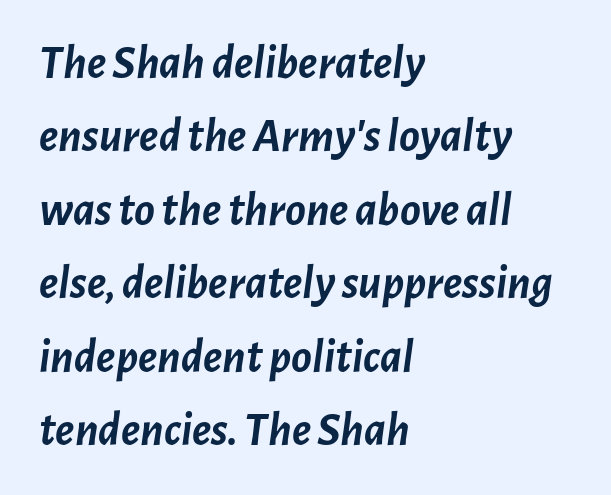
These lines are rendered in a variable-pitch font. Line beginnings align vertically; line endings do not. The font is running at its bold setting. Plain, unruled lines of type.
